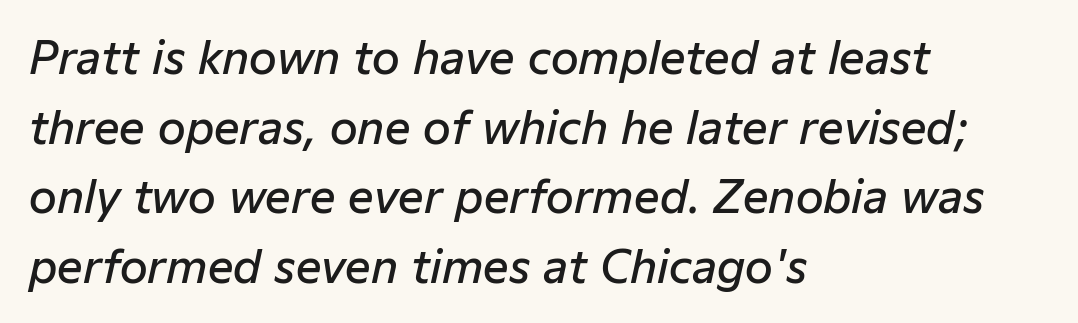
Look at the tracking — it's just the regular setting, nothing added. A bare baseline throughout the passage. Semibold letterforms, between regular and bold. Characters are canted at an angle relative to the baseline's perpendicular. This sample has the flowing, uneven cadence of proportional lettering. Which margin do the lines hug? The left one — the right edge is uneven.
